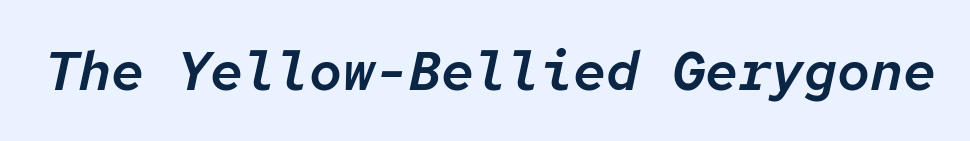
Q: Is the text italic (slanted)? A: Yes, it leans right by about 12 degrees.
Q: Is the text underlined? A: No.
Q: Is the spacing between letters normal or unusually wide? A: Normal.
Q: Width (condensed, normal, or wide)? A: Normal.
Q: Stroke contrast? A: Low.
Q: x-height? A: Medium.
Q: Monospaced? A: Yes.
